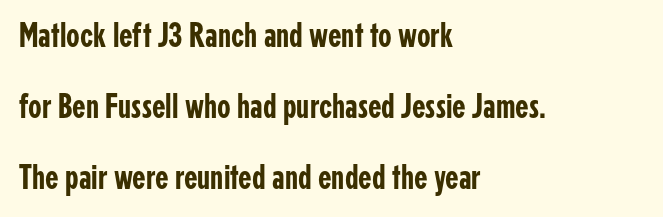
The image shows 35 px condensed sans-serif type, upright; set left-aligned, loose line spacing (2.03x), normal letter spacing, not underlined; low stroke contrast and a medium x-height.
